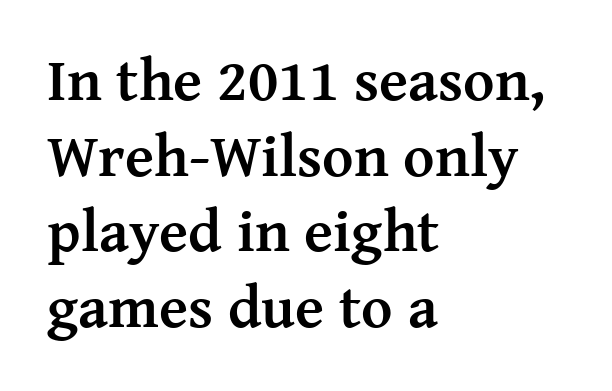
The image shows 60 px semibold serif type, upright; set left-aligned, normal line spacing (1.26x), normal letter spacing, not underlined; medium stroke contrast and a medium x-height.
